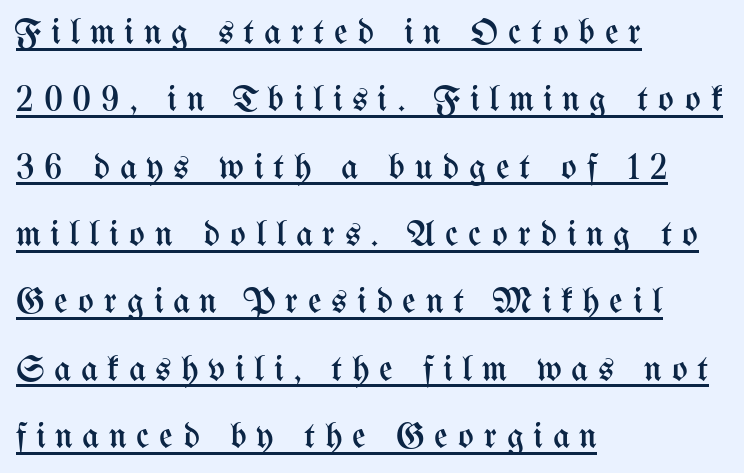
{"italic": "no", "bold": "no", "weight": "regular", "width": "condensed", "stroke_contrast": "medium", "x_height": "medium", "monospaced": "no", "underline": "yes", "align": "left", "line_spacing_ratio": 1.82, "letter_spacing": "wide", "letter_spacing_em": 0.26, "glyph_px": 37}
